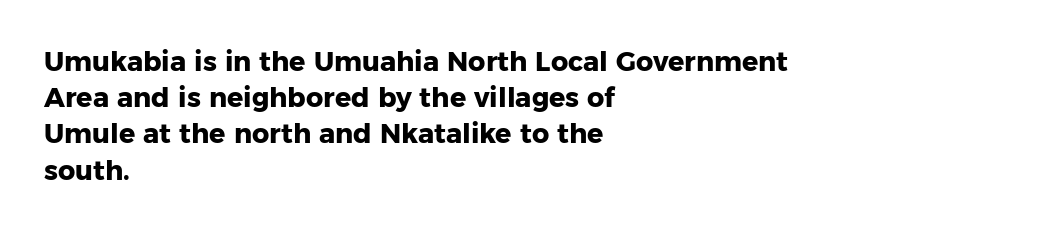
Q: Is the text bold? A: Yes.
Q: Is the text italic (slanted)? A: No, it is upright.
Q: Is the text underlined? A: No.
Q: How is the paragraph aligned? A: Left-aligned.
Q: Is the spacing between letters normal or unusually wide? A: Normal.
Q: Is the spacing between lines tight, normal or loose? A: Normal.
